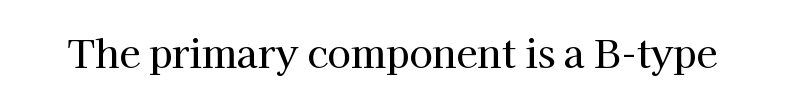
The image shows 38 px serif type, upright; set normal letter spacing, not underlined; high stroke contrast and a medium x-height.
